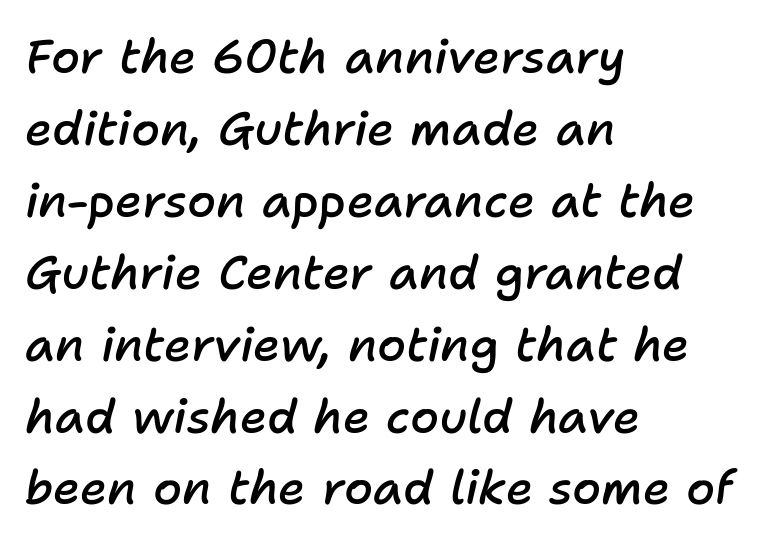
The image shows 47 px semibold type, italic (leaning right); set left-aligned, normal line spacing (1.53x), normal letter spacing, not underlined; low stroke contrast and a medium x-height.
